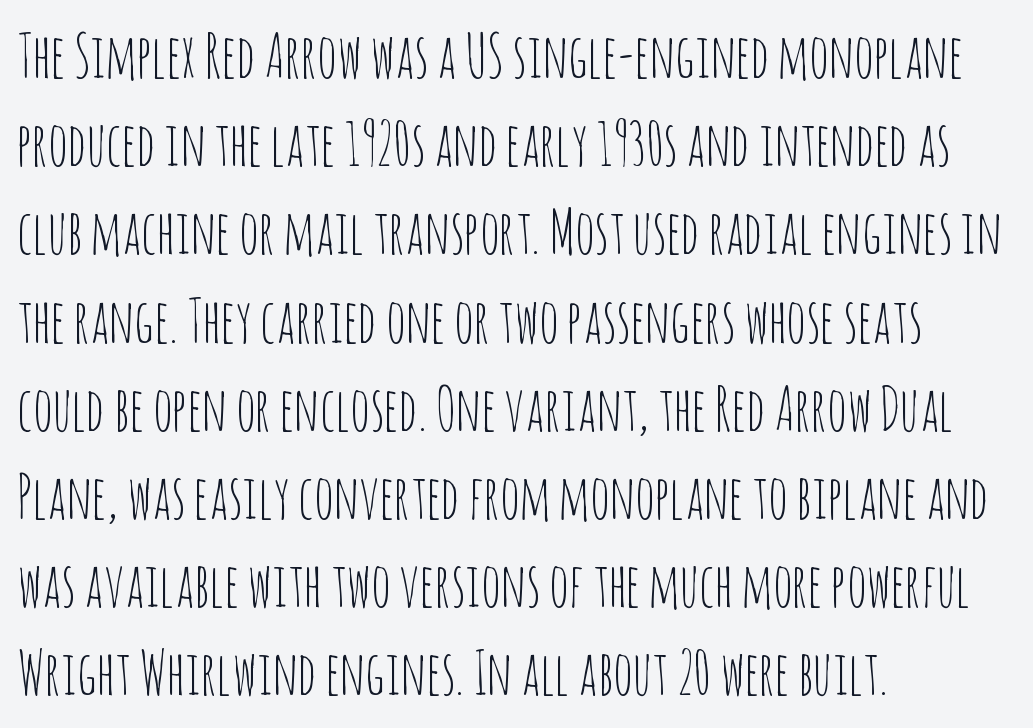
Q: Is the text bold? A: No.
Q: Is the text italic (slanted)? A: No, it is upright.
Q: Is the typeface a serif or a sans-serif typeface? A: Sans-serif.
Q: Is the text underlined? A: No.
Q: How is the paragraph aligned? A: Left-aligned.
Q: Is the spacing between letters normal or unusually wide? A: Normal.
Q: Is the spacing between lines tight, normal or loose? A: Normal.
Q: Width (condensed, normal, or wide)? A: Condensed.
Q: Stroke contrast? A: Low.
Q: x-height? A: Large.
Q: Monospaced? A: No.
